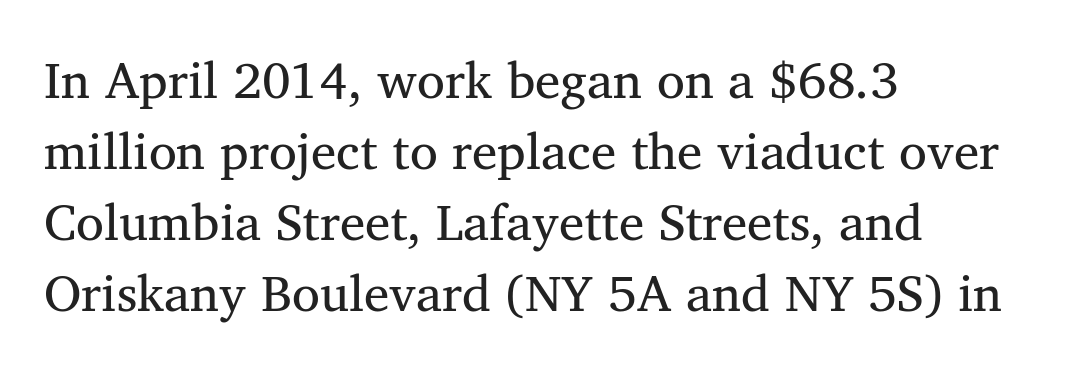
Q: Is the text bold? A: No.
Q: Is the text italic (slanted)? A: No, it is upright.
Q: Is the typeface a serif or a sans-serif typeface? A: Serif.
Q: Is the text underlined? A: No.
Q: How is the paragraph aligned? A: Left-aligned.
Q: Is the spacing between letters normal or unusually wide? A: Normal.
Q: Is the spacing between lines tight, normal or loose? A: Normal.
Q: Width (condensed, normal, or wide)? A: Normal.
Q: Stroke contrast? A: Medium.
Q: x-height? A: Medium.
Q: Monospaced? A: No.
